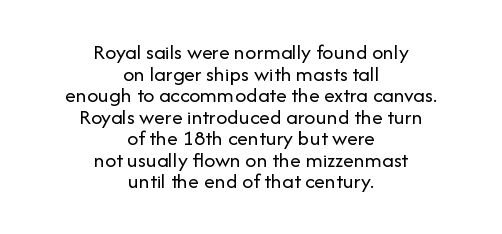
Q: Is the text bold? A: No.
Q: Is the text italic (slanted)? A: No, it is upright.
Q: Is the text underlined? A: No.
Q: How is the paragraph aligned? A: Centered.
Q: Is the spacing between letters normal or unusually wide? A: Normal.
Q: Is the spacing between lines tight, normal or loose? A: Tight.
